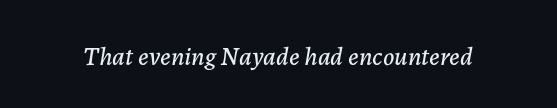
The image shows 26 px text type, italic (leaning right); set normal letter spacing, not underlined.
